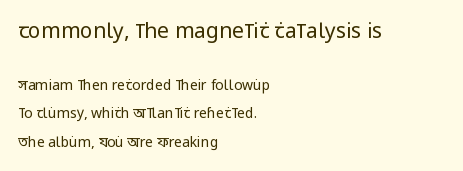
{"italic": "no", "bold": "no", "underline": "no", "align": "left", "line_spacing": "loose", "line_spacing_ratio": 2.02, "letter_spacing": "normal", "letter_spacing_em": 0.0, "larger_block": "first", "size_ratio": 1.5, "glyph_px": 21}
